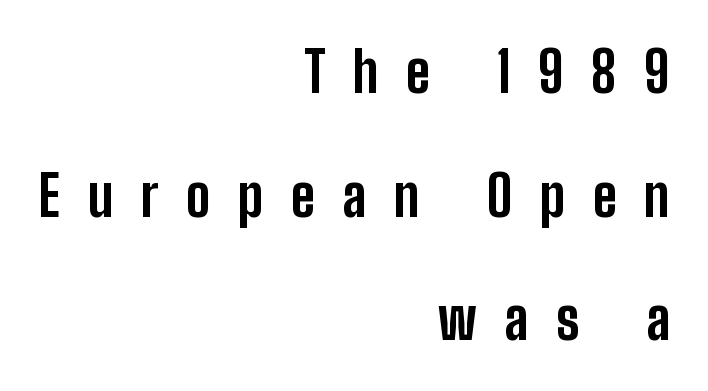
The line texture is sparse and dotted thanks to wide tracking. The passage shown is typed in a proportional face where columns would drift. The passage shown is emphatically bold. A sans-serif font was chosen for this passage.
